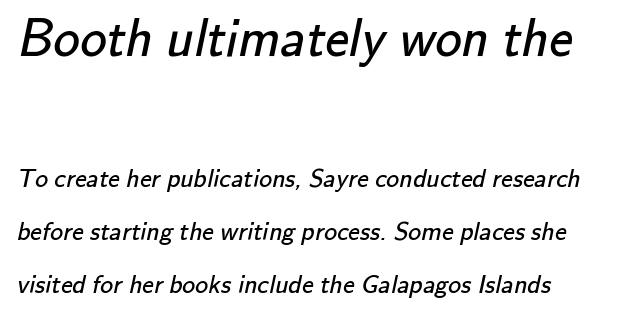
This rendering leaves character spacing at its baseline value. Interline gaps are noticeably wide in this sample. The emphasis by scale lands on block number one, above. Underlining? Definitely not there. Stems and bowls with no extra thickness — not bold. Is this a fixed-width face? No — the glyphs have proportional, varying widths.
